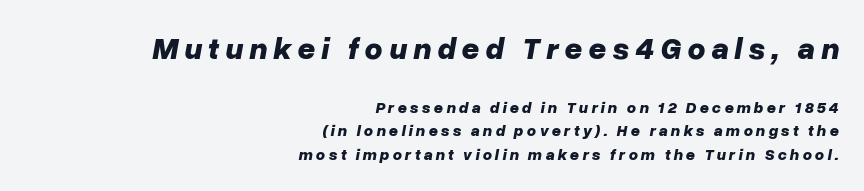
The image shows 31 px bold type, italic (leaning right); set right-aligned, normal line spacing (1.46x), not underlined; the first (top) block is 1.94x larger; low stroke contrast and a medium x-height.
